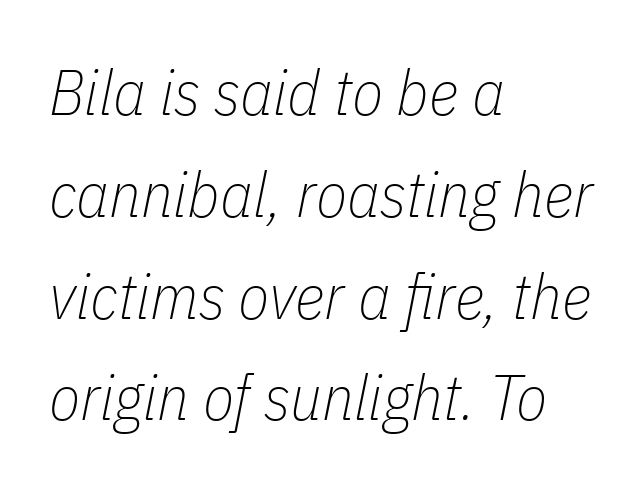
Q: Is the text bold? A: No.
Q: Is the text italic (slanted)? A: Yes, it leans right by about 11 degrees.
Q: Is the text underlined? A: No.
Q: How is the paragraph aligned? A: Left-aligned.
Q: Is the spacing between letters normal or unusually wide? A: Normal.
Q: Is the spacing between lines tight, normal or loose? A: Normal.
Q: Width (condensed, normal, or wide)? A: Condensed.
Q: Stroke contrast? A: Low.
Q: x-height? A: Medium.
Q: Monospaced? A: No.
